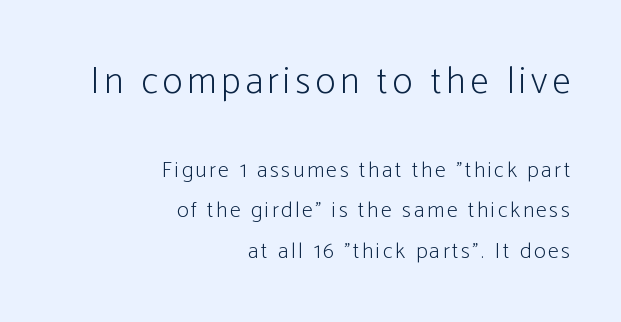
{"serif": "no", "italic": "no", "bold": "no", "weight": "light", "width": "condensed", "stroke_contrast": "low", "x_height": "medium", "monospaced": "no", "underline": "no", "align": "right", "line_spacing_ratio": 1.85, "larger_block": "first", "size_ratio": 1.73, "glyph_px": 38}
